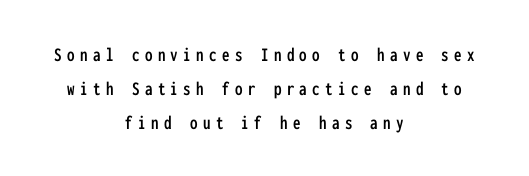
The image shows 20 px text type, upright; set centered, normal line spacing (1.69x), unusually wide letter spacing (+0.27 em), not underlined.
